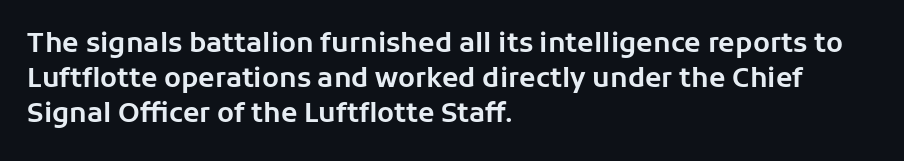
In CSS terms this would be text-align: left. Does the lettering tilt? It doesn't — this is upright. The strip under each line holds only bare page. Each word holds together tightly as a unit, with standard inter-letter gaps. These lines sit exactly where default settings would place them.
